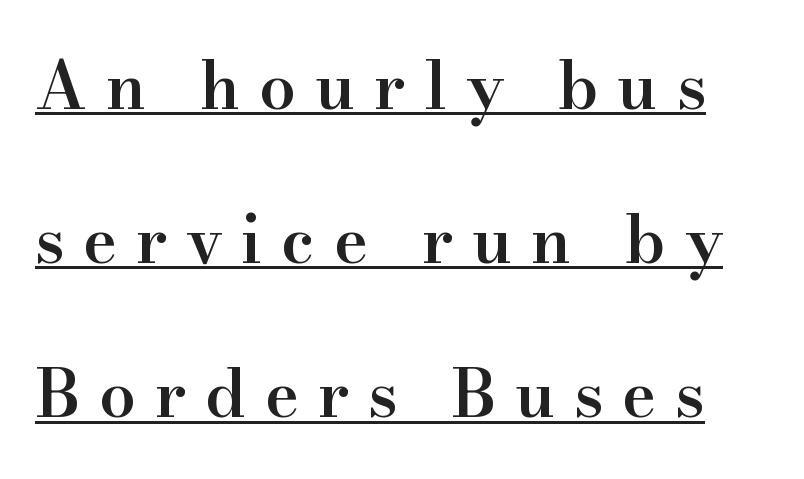
The image shows 65 px semibold serif type, upright; set loose line spacing (2.37x), unusually wide letter spacing (+0.29 em), underlined; high stroke contrast and a small x-height.
